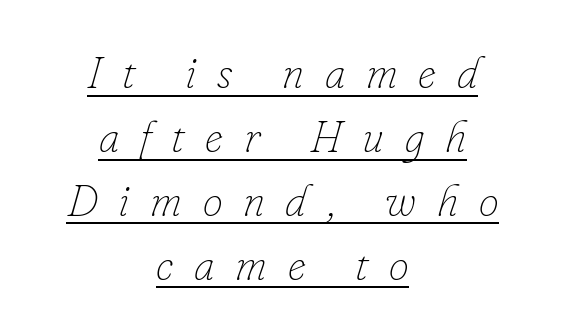
Q: Is the text bold? A: No.
Q: Is the text italic (slanted)? A: Yes, it leans right by about 16 degrees.
Q: Is the text underlined? A: Yes.
Q: How is the paragraph aligned? A: Centered.
Q: Is the spacing between letters normal or unusually wide? A: Unusually wide.
Q: Is the spacing between lines tight, normal or loose? A: Normal.
Q: Width (condensed, normal, or wide)? A: Normal.
Q: Stroke contrast? A: Low.
Q: x-height? A: Small.
Q: Monospaced? A: No.
